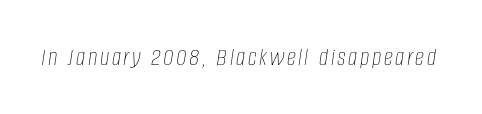
Q: Is the text bold? A: No.
Q: Is the text italic (slanted)? A: Yes, it leans right by about 8 degrees.
Q: Is the text underlined? A: No.
